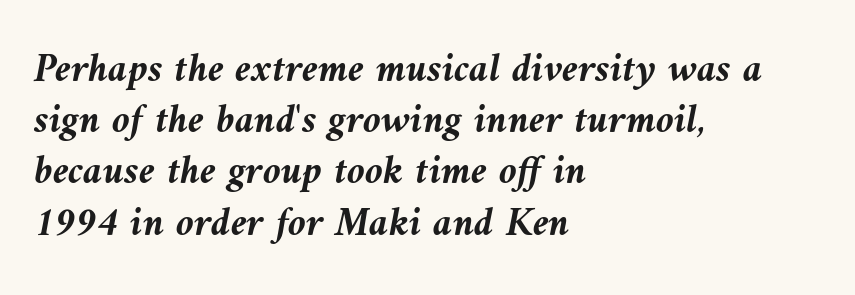
The image shows 41 px semibold type, italic (leaning left); set left-aligned, normal line spacing (1.25x), normal letter spacing, not underlined; medium stroke contrast and a medium x-height.
